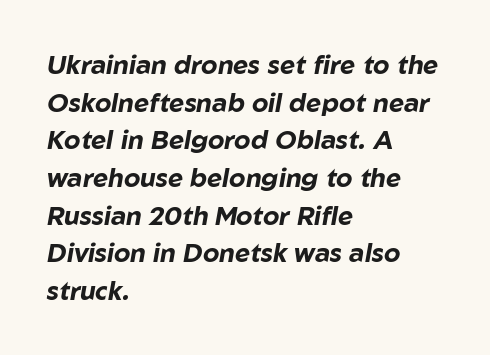
{"italic": "yes", "lean": "right", "slant_degrees": 10, "bold": "yes", "underline": "no", "align": "left", "line_spacing": "normal", "line_spacing_ratio": 1.45, "letter_spacing": "normal", "letter_spacing_em": 0.0, "glyph_px": 26}
